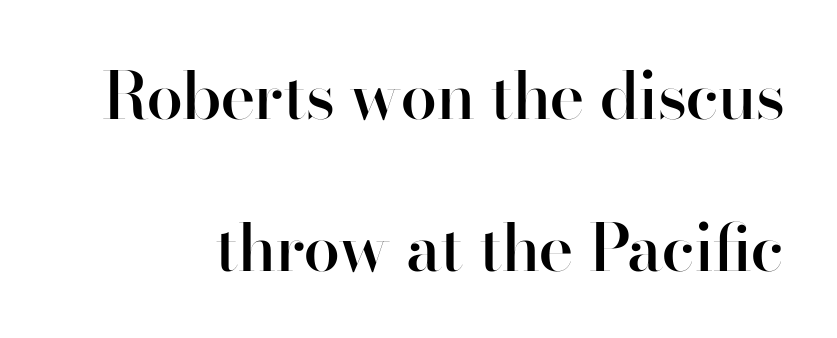
You could call the tracking neutral — neither tight nor loose. Decoration check: the copy has no underline. Looks like regular typesetting: each glyph gets only the width it needs. You could fit nearly another row in the gap between these rows.
